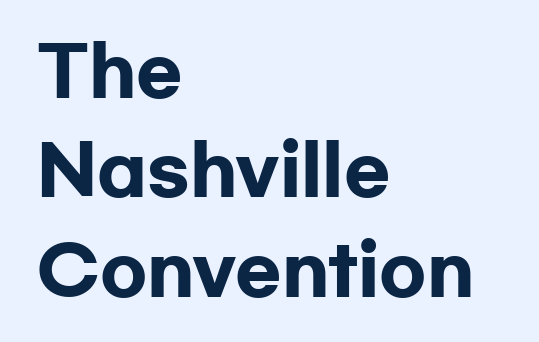
The passage shown has conventional tracking throughout. Each row of text sits above clean, open space. Classification — sans serif. Is this a fixed-width face? No — the glyphs have proportional, varying widths.
